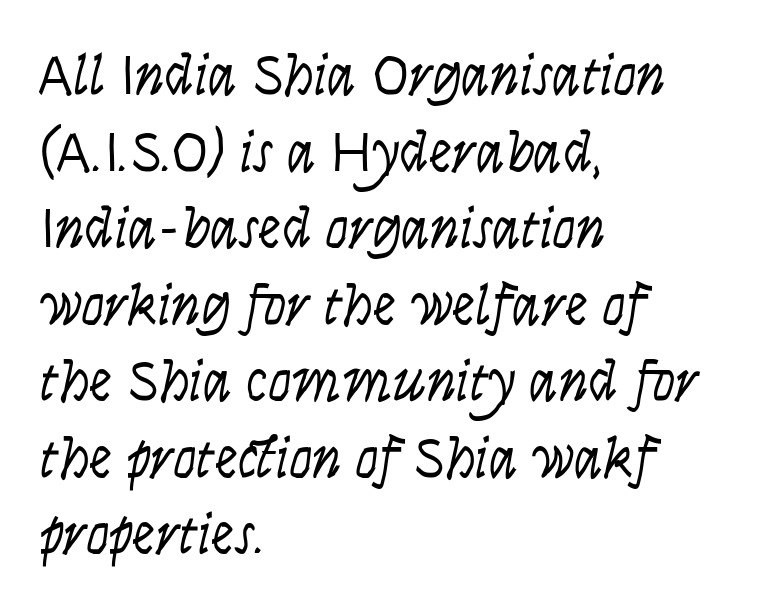
Counters stay open thanks to moderate or lighter strokes. Caption: standard tracking, unaltered. These lines stack with their left ends in a neat column. The rendering uses natural spacing where letterforms have individual widths. The designer left line spacing at the default.
